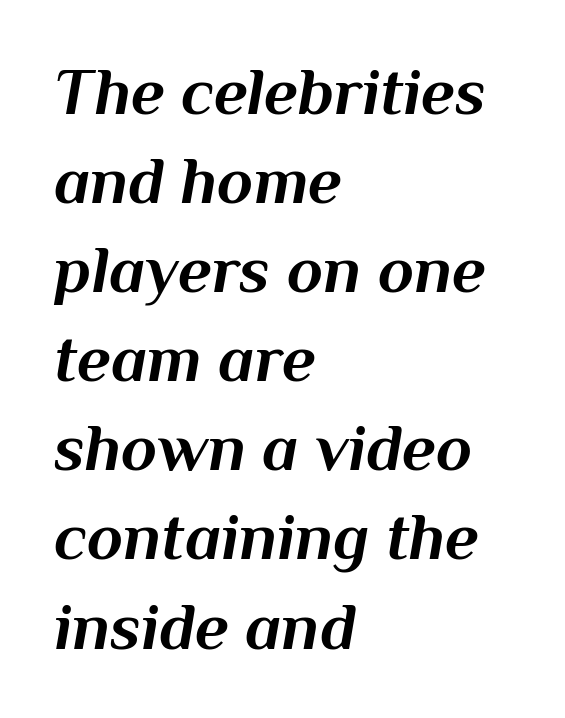
{"italic": "yes", "lean": "right", "slant_degrees": 10, "bold": "yes", "weight": "bold", "width": "normal", "stroke_contrast": "medium", "x_height": "medium", "monospaced": "no", "underline": "no", "align": "left", "line_spacing": "normal", "line_spacing_ratio": 1.35, "letter_spacing": "normal", "letter_spacing_em": 0.0, "glyph_px": 66}
